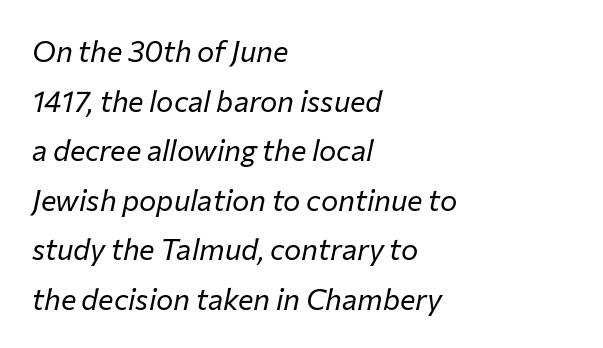
Q: Is the text bold? A: No.
Q: Is the text italic (slanted)? A: Yes, it leans right by about 12 degrees.
Q: Is the text underlined? A: No.
Q: How is the paragraph aligned? A: Left-aligned.
Q: Is the spacing between letters normal or unusually wide? A: Normal.
Q: Width (condensed, normal, or wide)? A: Normal.
Q: Stroke contrast? A: Low.
Q: x-height? A: Medium.
Q: Monospaced? A: No.
